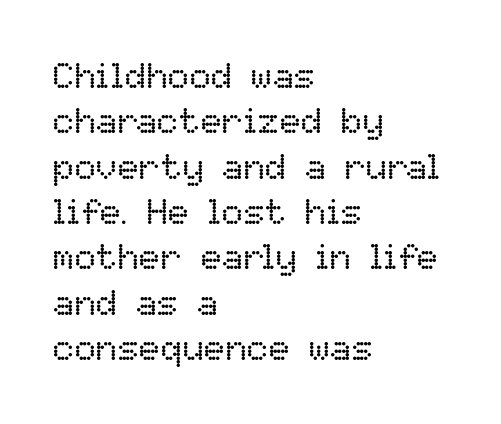
The image shows 36 px regular-weight type, upright; set left-aligned, normal line spacing (1.26x), normal letter spacing, not underlined; low stroke contrast and a medium x-height.
